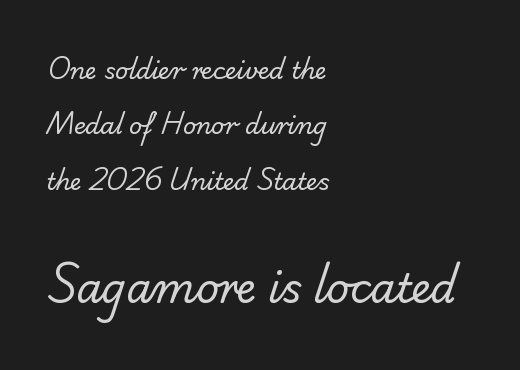
{"serif": "no", "bold": "no", "weight": "regular", "width": "normal", "stroke_contrast": "low", "x_height": "small", "monospaced": "no", "underline": "no", "align": "left", "line_spacing": "loose", "line_spacing_ratio": 2.41, "letter_spacing": "normal", "letter_spacing_em": 0.0, "larger_block": "second", "size_ratio": 1.74, "glyph_px": 40}
